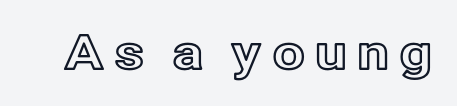
{"italic": "no", "width": "normal", "x_height": "medium", "monospaced": "no", "underline": "no", "letter_spacing": "wide", "letter_spacing_em": 0.2, "glyph_px": 47}
